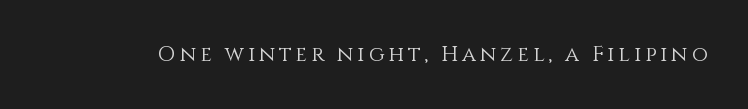
The image shows 21 px text type, upright; set not underlined.
